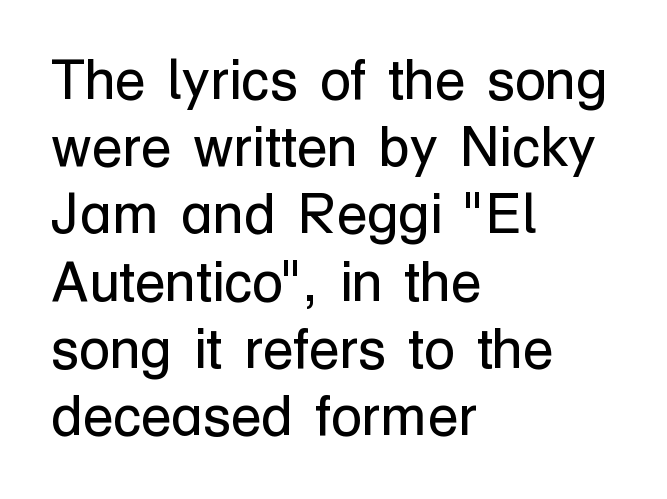
Q: Is the text bold? A: No.
Q: Is the text italic (slanted)? A: No, it is upright.
Q: Is the typeface a serif or a sans-serif typeface? A: Sans-serif.
Q: Is the text underlined? A: No.
Q: How is the paragraph aligned? A: Left-aligned.
Q: Is the spacing between letters normal or unusually wide? A: Normal.
Q: Width (condensed, normal, or wide)? A: Normal.
Q: Stroke contrast? A: Low.
Q: x-height? A: Medium.
Q: Monospaced? A: No.
